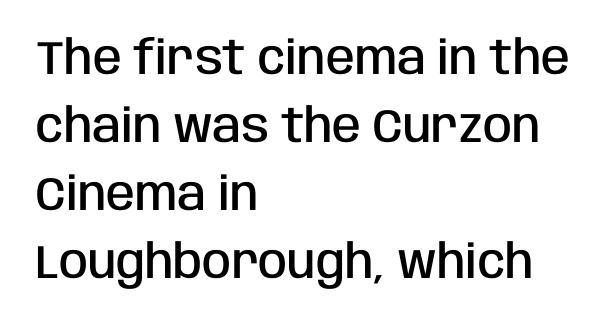
{"serif": "no", "italic": "no", "bold": "semi", "weight": "semibold", "width": "condensed", "stroke_contrast": "low", "x_height": "large", "monospaced": "no", "underline": "no", "align": "left", "line_spacing": "normal", "line_spacing_ratio": 1.45, "letter_spacing": "normal", "letter_spacing_em": 0.0, "glyph_px": 47}
